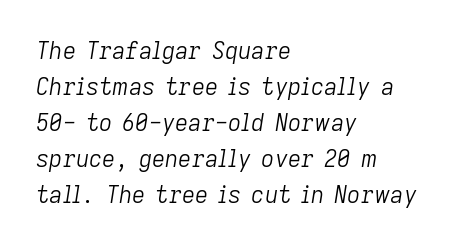
The face used here has a pronounced slope to its letters. The cut favours lightness, reaching ordinary text weight at its darkest. One-word summary of the alignment: left. These lines sit exactly where default settings would place them. Descenders are the only things crossing below the line. Characters follow at the spacing the type designer built in.
